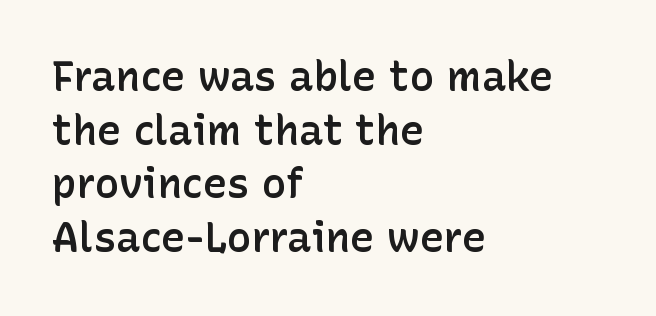
The lines in this sample share a left origin and differ only in where they stop. Spacing verdict: proportional, widths tailored to each character. On the weight axis this lands at semibold, roughly 600. The area under the type is left untouched. The type is set solid horizontally, with unmodified tracking. Ascenders rise straight up at ninety degrees.
